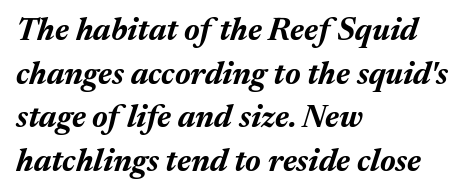
The designer left line spacing at the default. Line starts are locked; line ends wander. How are the letters spaced? Ordinarily, with no added tracking. These words are printed bold, with thick strokes throughout. The glyphs look as if they've been sheared to an angle. Varying glyph widths throughout — classic text-font behaviour.
